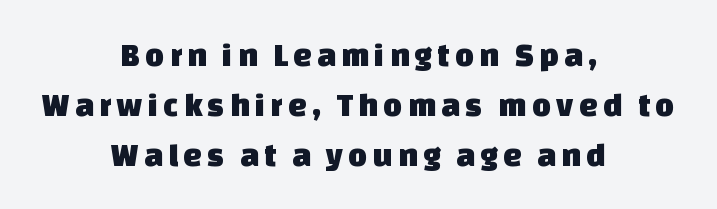
The image shows 33 px sans-serif type; set centered, normal line spacing (1.52x), not underlined; low stroke contrast and a large x-height.
